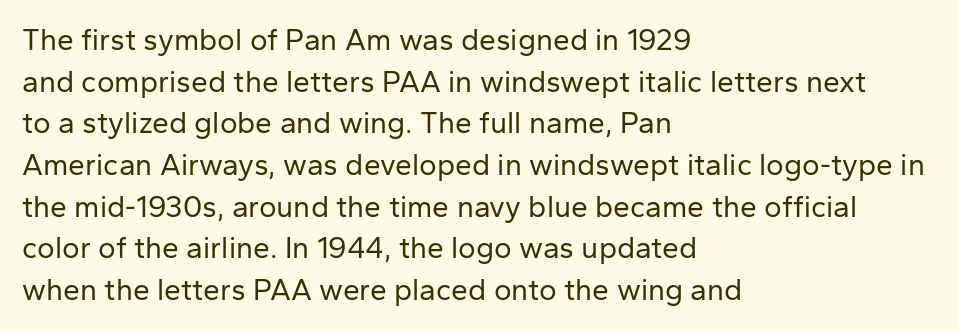
Is there any slant? The stems are plumb. No chunkiness to these letters — they're not bold. The glyphs in this specimen are sans serif. These lines keep a tight, regular rhythm from letter to letter. A normal amount of white space separates one row of letters from the next.
